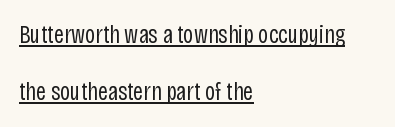
{"italic": "no", "bold": "no", "underline": "yes", "align": "left", "line_spacing": "loose", "line_spacing_ratio": 2.29, "letter_spacing": "normal", "letter_spacing_em": 0.0, "glyph_px": 25}
